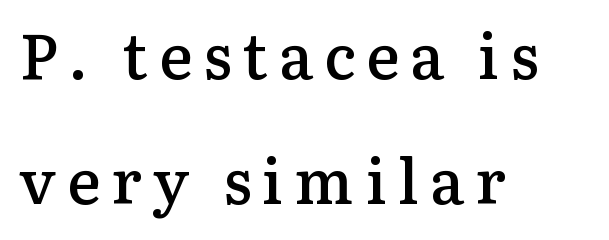
Q: Is the text bold? A: Semi-bold.
Q: Is the text italic (slanted)? A: No, it is upright.
Q: Is the typeface a serif or a sans-serif typeface? A: Serif.
Q: Is the text underlined? A: No.
Q: How is the paragraph aligned? A: Left-aligned.
Q: Is the spacing between lines tight, normal or loose? A: Loose.
Q: Width (condensed, normal, or wide)? A: Normal.
Q: Stroke contrast? A: Low.
Q: x-height? A: Medium.
Q: Monospaced? A: No.
